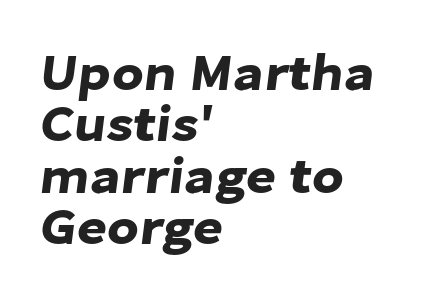
The image shows 52 px sans-serif type; set left-aligned, tight line spacing (0.99x), normal letter spacing, not underlined; low stroke contrast and a medium x-height.
